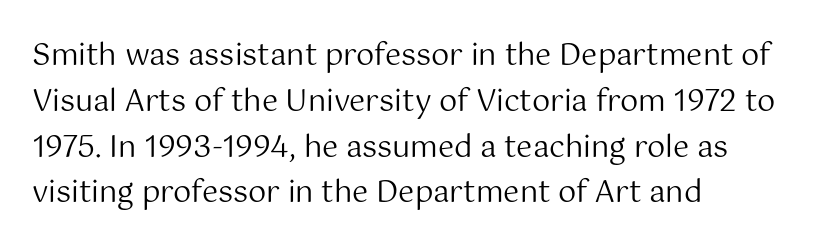
The image shows 29 px regular-weight sans-serif type, upright; set left-aligned, normal line spacing (1.58x), normal letter spacing, not underlined; medium stroke contrast and a medium x-height.
